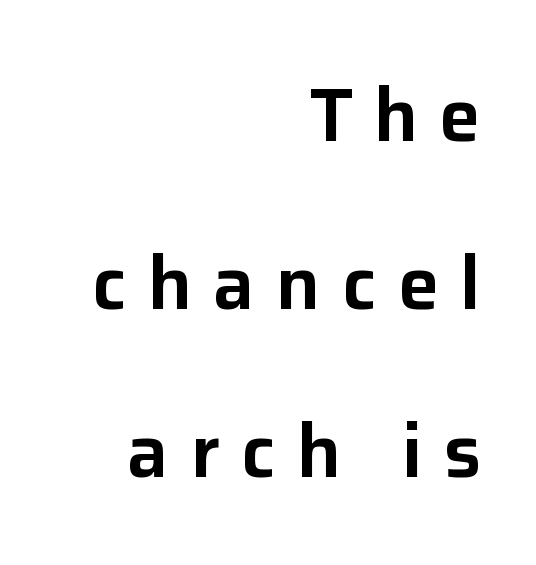
The letters stand upright; this is a roman face. The font family rendered here belongs to the sans-serif group. The rendering uses natural spacing where letterforms have individual widths. This rendering uses right alignment, leaving the left contour irregular. Caption: expanded tracking, letters set apart. Quick note: underline off.
